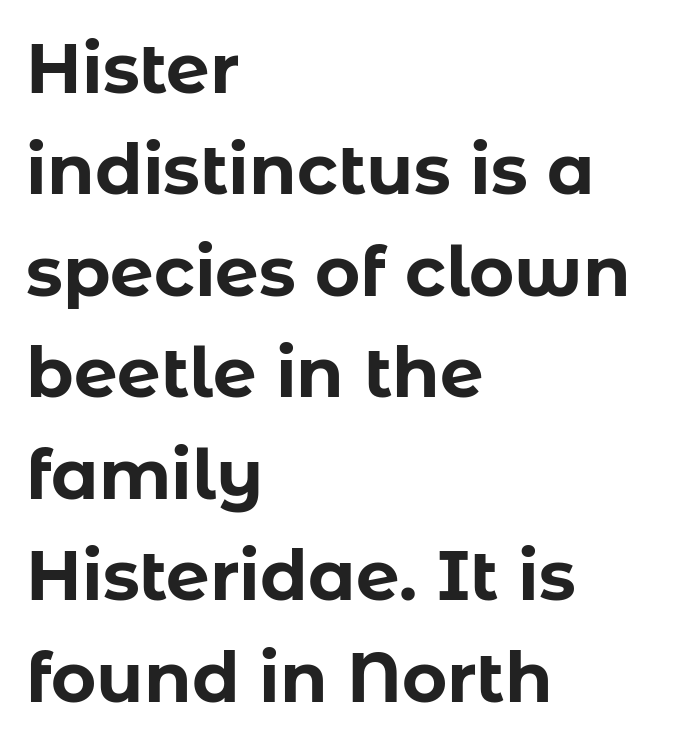
Q: Is the text bold? A: Yes.
Q: Is the text italic (slanted)? A: No, it is upright.
Q: Is the typeface a serif or a sans-serif typeface? A: Sans-serif.
Q: Is the text underlined? A: No.
Q: How is the paragraph aligned? A: Left-aligned.
Q: Is the spacing between letters normal or unusually wide? A: Normal.
Q: Is the spacing between lines tight, normal or loose? A: Normal.
Q: Width (condensed, normal, or wide)? A: Normal.
Q: Stroke contrast? A: Low.
Q: x-height? A: Medium.
Q: Monospaced? A: No.
